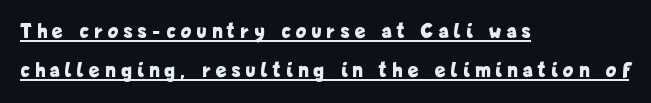
Q: Is the text bold? A: Yes.
Q: Is the text italic (slanted)? A: No, it is upright.
Q: Is the text underlined? A: Yes.
Q: How is the paragraph aligned? A: Left-aligned.
Q: Is the spacing between letters normal or unusually wide? A: Unusually wide.
